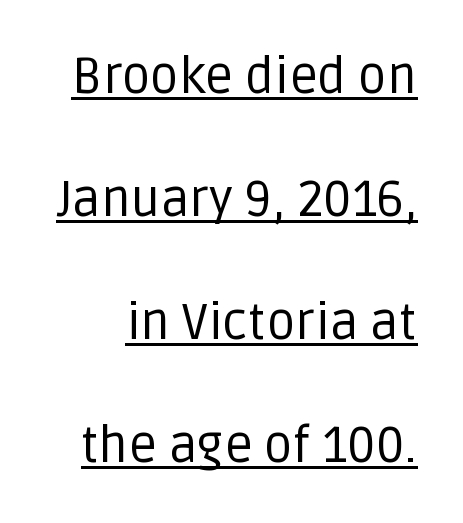
The image shows 50 px regular-weight sans-serif type, upright; set loose line spacing (2.46x), normal letter spacing, underlined; low stroke contrast and a large x-height.
